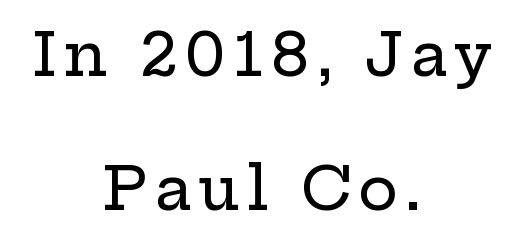
The zone under the glyphs is completely vacant. Spacing verdict: proportional, widths tailored to each character. Quick note: not italic, upright. These lines are centered, leaving both edges ragged. I'd call this a serif setting — the letters wear small feet.
